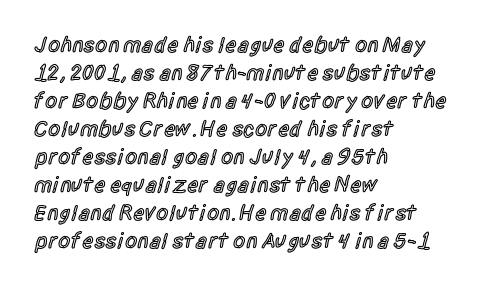
{"bold": "semi", "underline": "no", "align": "left", "line_spacing": "normal", "line_spacing_ratio": 1.27, "letter_spacing": "normal", "letter_spacing_em": 0.0, "glyph_px": 22}
